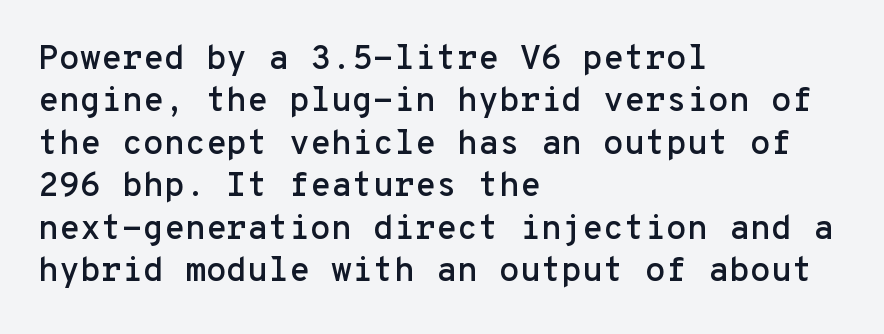
{"serif": "no", "italic": "no", "width": "normal", "stroke_contrast": "low", "x_height": "medium", "monospaced": "yes", "underline": "no", "align": "left", "line_spacing": "normal", "line_spacing_ratio": 1.25, "letter_spacing": "normal", "letter_spacing_em": 0.0, "glyph_px": 34}
